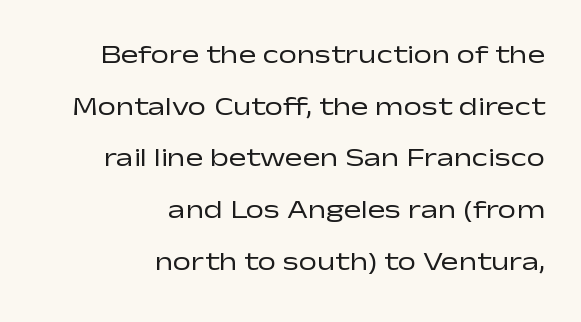
The image shows 26 px text type, upright; set right-aligned, loose line spacing (1.99x), normal letter spacing, not underlined.
